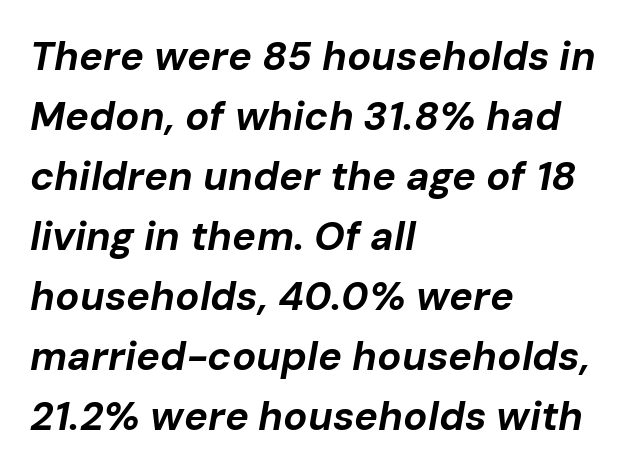
The image shows 40 px bold type, italic (leaning right); set left-aligned, normal line spacing (1.5x), normal letter spacing, not underlined; low stroke contrast and a medium x-height.
